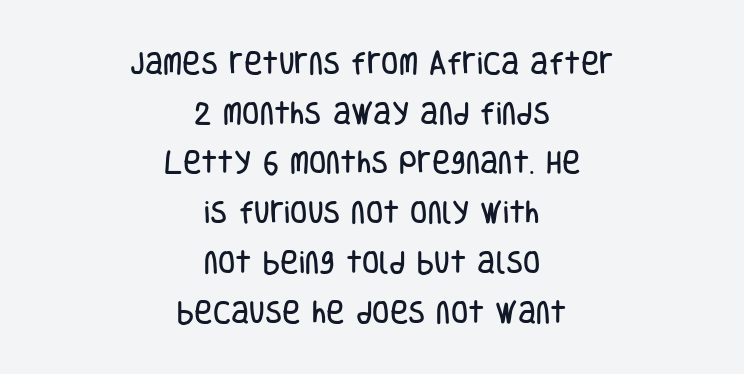
A clean baseline with only descenders dipping below it. You could fit nearly another row in the gap between these rows. Tall strokes in this sample are plumb rather than angled. Compared with typical body copy, the letter spacing here is the same. The lines in this sample share a center point and differ in where they start and stop.
